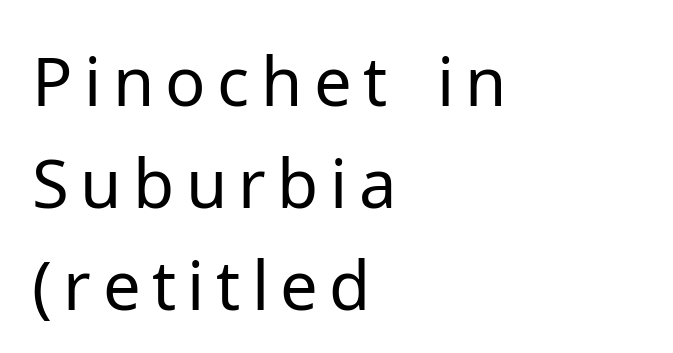
The image shows 67 px regular-weight sans-serif type, upright; set left-aligned, normal line spacing (1.52x), not underlined; low stroke contrast and a medium x-height.
